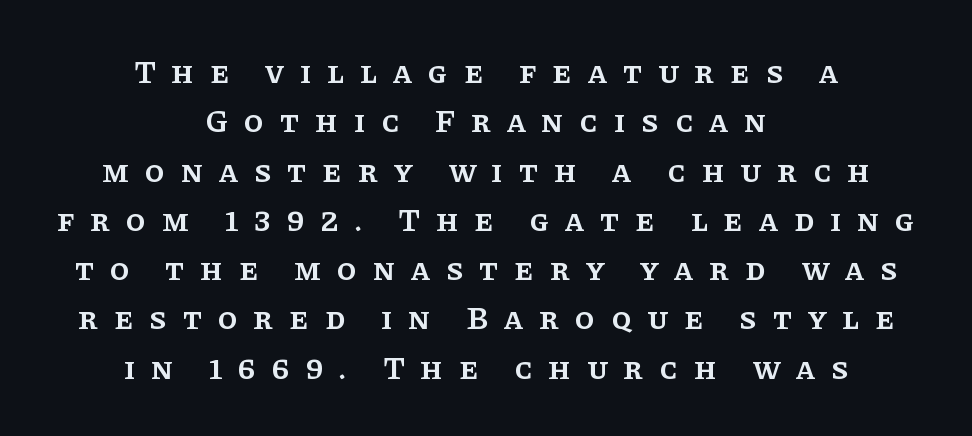
Plain, unruled lines of type. Vertical strokes here are truly vertical. A typesetter would call this proportional, since set widths differ per character. The typesetter chose a symmetrical, centered arrangement here.
